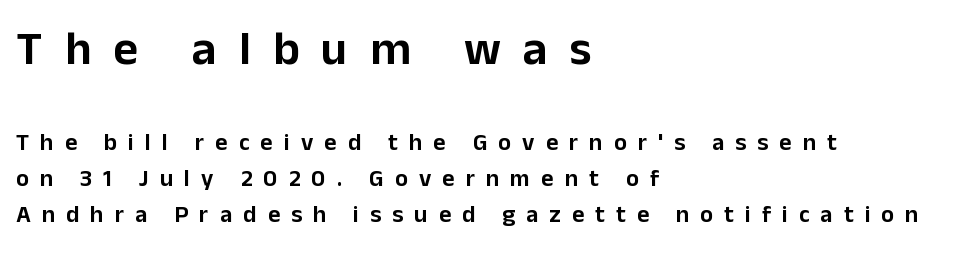
The image shows 48 px sans-serif type, upright; set left-aligned, normal line spacing (1.5x), unusually wide letter spacing (+0.46 em), not underlined; the first (top) block is 2.0x larger; low stroke contrast and a medium x-height.
